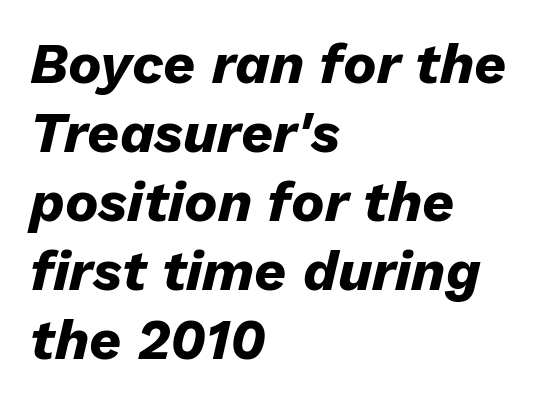
{"italic": "yes", "lean": "right", "slant_degrees": 13, "bold": "yes", "weight": "heavy", "width": "normal", "stroke_contrast": "low", "x_height": "medium", "monospaced": "no", "underline": "no", "align": "left", "line_spacing_ratio": 1.23, "letter_spacing": "normal", "letter_spacing_em": 0.0, "glyph_px": 56}
